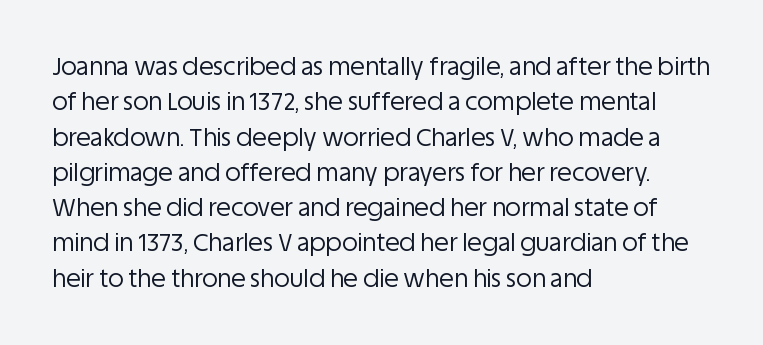
The image shows 24 px text type, upright; set left-aligned, normal line spacing (1.47x), normal letter spacing, not underlined.
